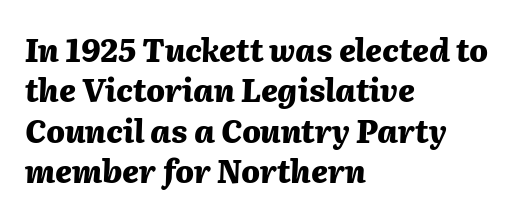
The image shows 31 px heavy type, italic (leaning right); set left-aligned, normal line spacing (1.3x), normal letter spacing, not underlined; medium stroke contrast and a medium x-height.
